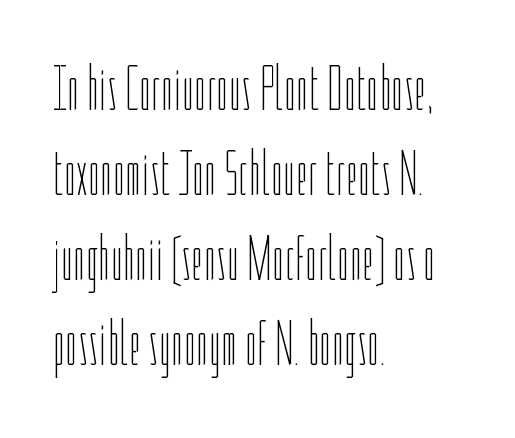
Q: Is the text bold? A: No.
Q: Is the text italic (slanted)? A: No, it is upright.
Q: Is the text underlined? A: No.
Q: How is the paragraph aligned? A: Left-aligned.
Q: Is the spacing between letters normal or unusually wide? A: Normal.
Q: Is the spacing between lines tight, normal or loose? A: Normal.
Q: Width (condensed, normal, or wide)? A: Condensed.
Q: Stroke contrast? A: Low.
Q: x-height? A: Medium.
Q: Monospaced? A: No.
